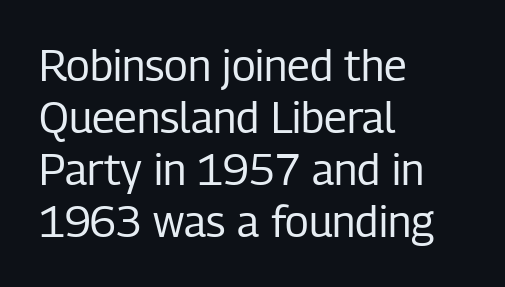
Q: Is the text bold? A: No.
Q: Is the text italic (slanted)? A: No, it is upright.
Q: Is the typeface a serif or a sans-serif typeface? A: Sans-serif.
Q: Is the text underlined? A: No.
Q: How is the paragraph aligned? A: Left-aligned.
Q: Is the spacing between letters normal or unusually wide? A: Normal.
Q: Width (condensed, normal, or wide)? A: Condensed.
Q: Stroke contrast? A: Low.
Q: x-height? A: Medium.
Q: Monospaced? A: No.
